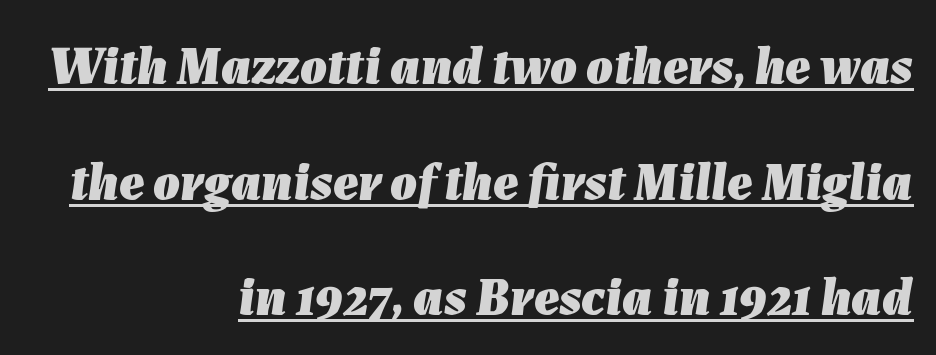
Q: Is the text bold? A: Yes.
Q: Is the text italic (slanted)? A: Yes, it leans right by about 7 degrees.
Q: Is the text underlined? A: Yes.
Q: How is the paragraph aligned? A: Right-aligned.
Q: Is the spacing between letters normal or unusually wide? A: Normal.
Q: Is the spacing between lines tight, normal or loose? A: Loose.
Q: Width (condensed, normal, or wide)? A: Normal.
Q: Stroke contrast? A: Low.
Q: x-height? A: Medium.
Q: Monospaced? A: No.
